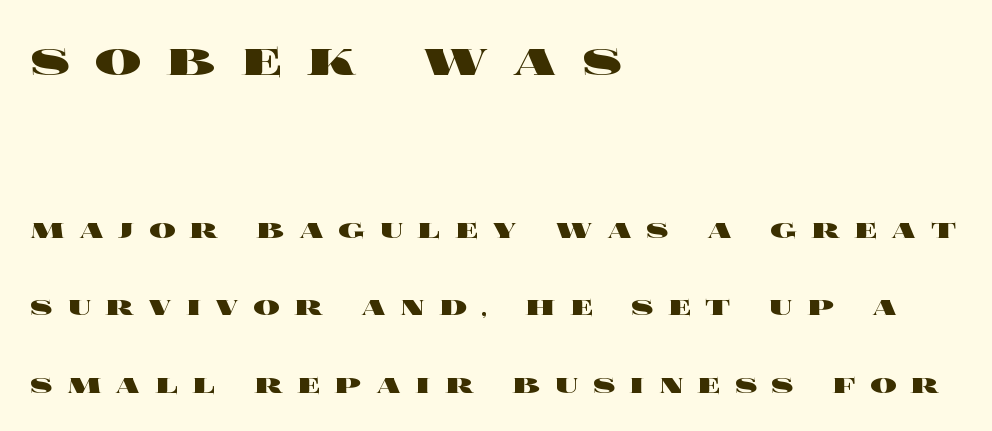
{"italic": "no", "bold": "yes", "weight": "heavy", "width": "wide", "x_height": "large", "monospaced": "no", "underline": "no", "align": "left", "line_spacing": "loose", "line_spacing_ratio": 2.34, "letter_spacing": "wide", "letter_spacing_em": 0.42, "larger_block": "first", "size_ratio": 1.76, "glyph_px": 58}
